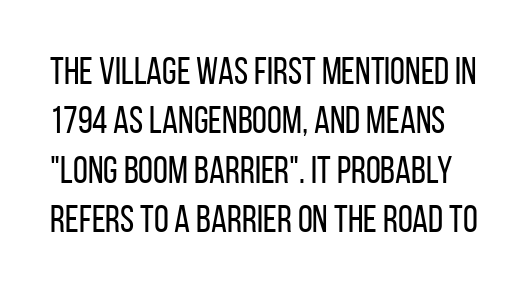
Q: Is the text bold? A: No.
Q: Is the text italic (slanted)? A: No, it is upright.
Q: Is the typeface a serif or a sans-serif typeface? A: Sans-serif.
Q: Is the text underlined? A: No.
Q: Is the spacing between letters normal or unusually wide? A: Normal.
Q: Is the spacing between lines tight, normal or loose? A: Normal.
Q: Width (condensed, normal, or wide)? A: Condensed.
Q: Stroke contrast? A: Low.
Q: x-height? A: Large.
Q: Monospaced? A: No.
